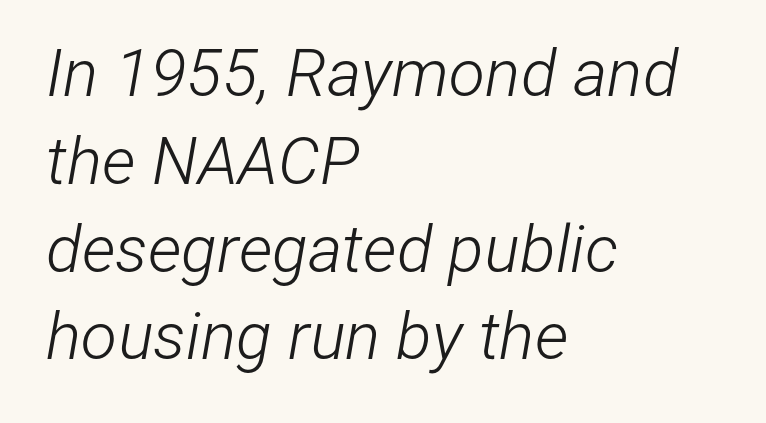
The image shows 66 px light, condensed type, italic (leaning right); set left-aligned, normal line spacing (1.33x), normal letter spacing, not underlined; low stroke contrast and a medium x-height.
